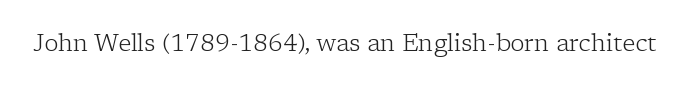
The image shows 24 px text type, upright; set normal letter spacing, not underlined.
